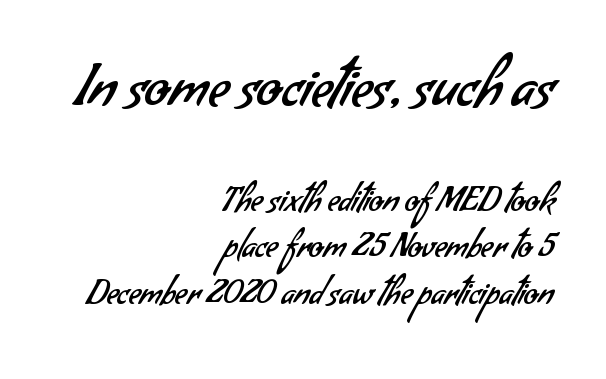
Nothing unusual about the tracking: characters are spaced as the font intends. Note: larger setting up top, smaller setting below. The glyphs in this specimen are sans serif. These lines are set flush right with a ragged left edge. What's the leading like? Ordinary, nothing unusual.
